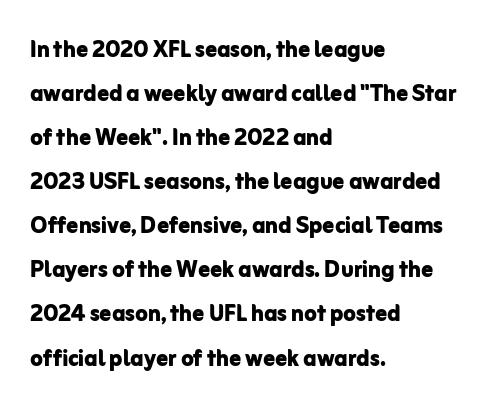
{"serif": "no", "italic": "no", "bold": "yes", "weight": "bold", "width": "normal", "stroke_contrast": "low", "x_height": "medium", "monospaced": "no", "underline": "no", "align": "left", "line_spacing": "normal", "line_spacing_ratio": 1.52, "letter_spacing": "normal", "letter_spacing_em": 0.0, "glyph_px": 29}
